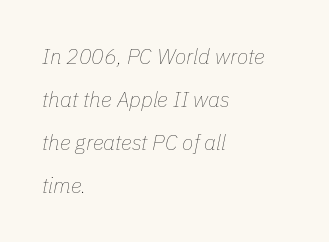
The specimen reads as italic at a glance. The block of text is sparse from top to bottom, with ample space between rows. No extra tracking has been applied to these lines. Every row of glyphs begins at an identical x-position on the left. This rendering features lettering with no underline. The letterforms sit at book weight or below.
